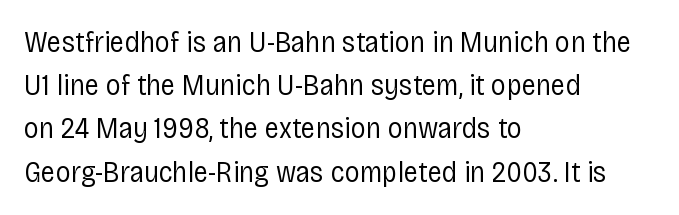
Q: Is the text bold? A: No.
Q: Is the text italic (slanted)? A: No, it is upright.
Q: Is the typeface a serif or a sans-serif typeface? A: Sans-serif.
Q: Is the text underlined? A: No.
Q: How is the paragraph aligned? A: Left-aligned.
Q: Is the spacing between letters normal or unusually wide? A: Normal.
Q: Is the spacing between lines tight, normal or loose? A: Normal.
Q: Width (condensed, normal, or wide)? A: Condensed.
Q: Stroke contrast? A: Low.
Q: x-height? A: Large.
Q: Monospaced? A: No.
